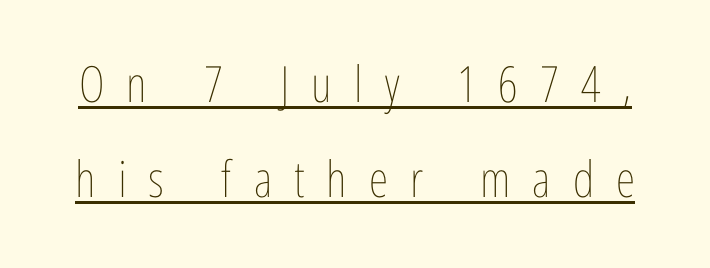
Nothing heavy about these letters — not bold at all. This sample has the flowing, uneven cadence of proportional lettering. The words here are underlined. Loose tracking; the words dissolve into strings of separated letters. Compared with typical paragraphs, the rows here are farther apart.
